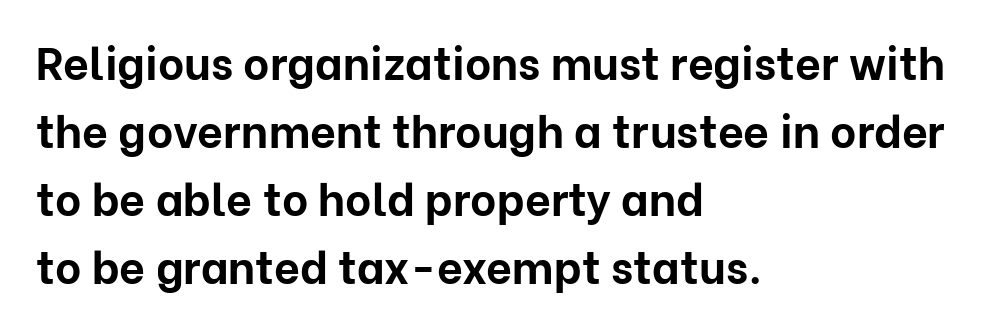
{"serif": "no", "italic": "no", "bold": "yes", "weight": "bold", "width": "normal", "stroke_contrast": "low", "x_height": "medium", "monospaced": "no", "underline": "no", "align": "left", "line_spacing": "normal", "line_spacing_ratio": 1.51, "letter_spacing": "normal", "letter_spacing_em": 0.0, "glyph_px": 45}
